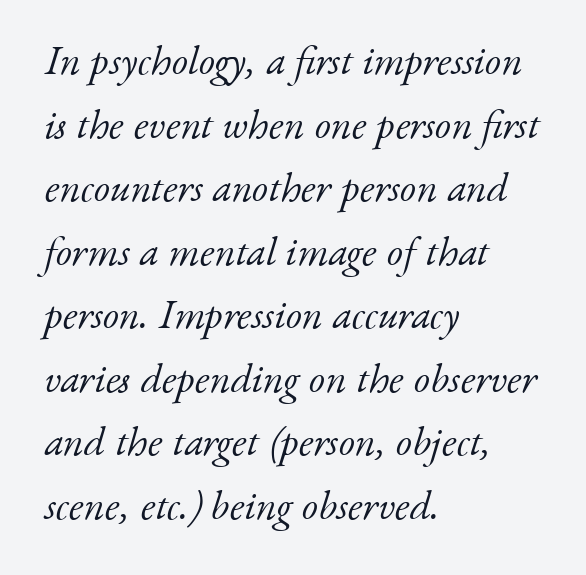
The image shows 41 px light serif type, italic (leaning right); set left-aligned, normal line spacing (1.55x), normal letter spacing, not underlined; low stroke contrast and a small x-height.
